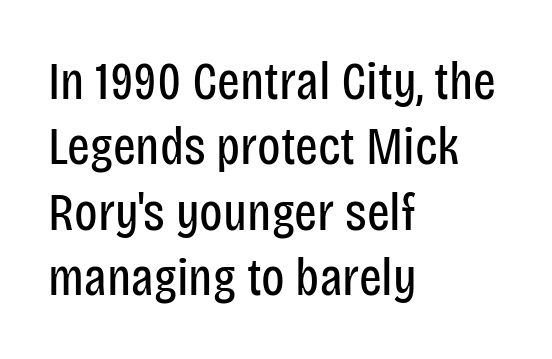
Are there feet on the stems? There aren't — it's a sans. Ascenders rise straight up at ninety degrees. Here the designer chose a conventional face with non-uniform glyph widths. The typeface has the unassuming heft of standard copy or less. The rag falls on the right side of this text block.
